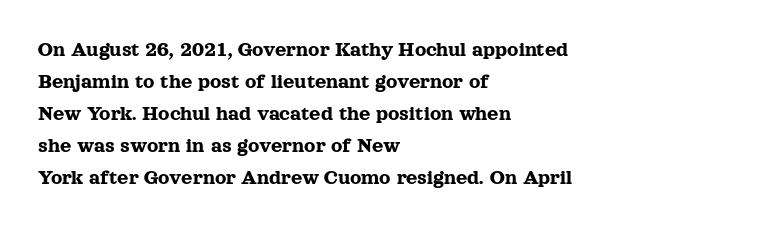
{"italic": "no", "underline": "no", "align": "left", "line_spacing": "normal", "line_spacing_ratio": 1.46, "letter_spacing": "normal", "letter_spacing_em": 0.0, "glyph_px": 22}
